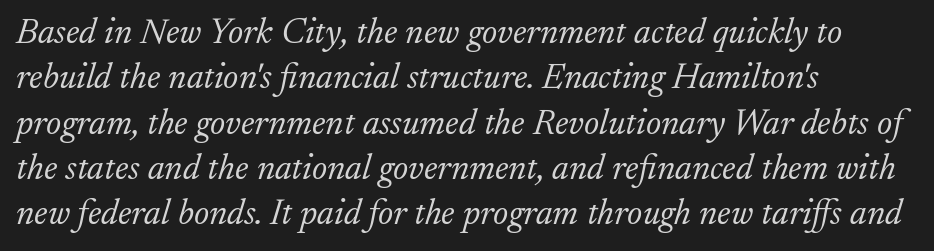
Q: Is the text bold? A: No.
Q: Is the text italic (slanted)? A: Yes, it leans right by about 17 degrees.
Q: Is the typeface a serif or a sans-serif typeface? A: Serif.
Q: Is the text underlined? A: No.
Q: How is the paragraph aligned? A: Left-aligned.
Q: Is the spacing between letters normal or unusually wide? A: Normal.
Q: Is the spacing between lines tight, normal or loose? A: Normal.
Q: Width (condensed, normal, or wide)? A: Normal.
Q: Stroke contrast? A: Low.
Q: x-height? A: Small.
Q: Monospaced? A: No.
